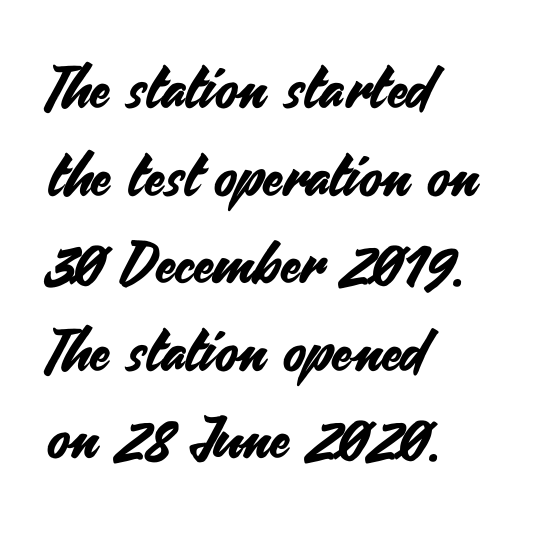
Q: Is the text italic (slanted)? A: Yes.
Q: Is the typeface a serif or a sans-serif typeface? A: Sans-serif.
Q: Is the text underlined? A: No.
Q: How is the paragraph aligned? A: Left-aligned.
Q: Is the spacing between letters normal or unusually wide? A: Normal.
Q: Is the spacing between lines tight, normal or loose? A: Normal.
Q: Width (condensed, normal, or wide)? A: Normal.
Q: Stroke contrast? A: Medium.
Q: x-height? A: Small.
Q: Monospaced? A: No.
